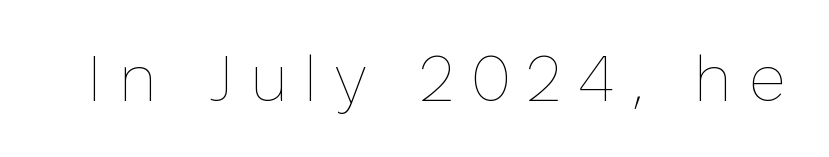
The letters are spread apart with noticeably loose tracking. Glance below the letters and you will spot only blank space. These lines are rendered in a variable-pitch font. The typesetting does not lean heavy: it is not bold. It's the straight-up-and-down kind of type.
